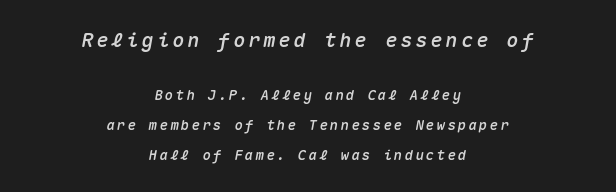
Q: Is the text italic (slanted)? A: Yes, it leans right by about 10 degrees.
Q: Is the text underlined? A: No.
Q: How is the paragraph aligned? A: Centered.
Q: Is the spacing between lines tight, normal or loose? A: Loose.
Q: Which block of text is set in a larger size, the first (top) or the second (bottom)? A: The first (top) one.
